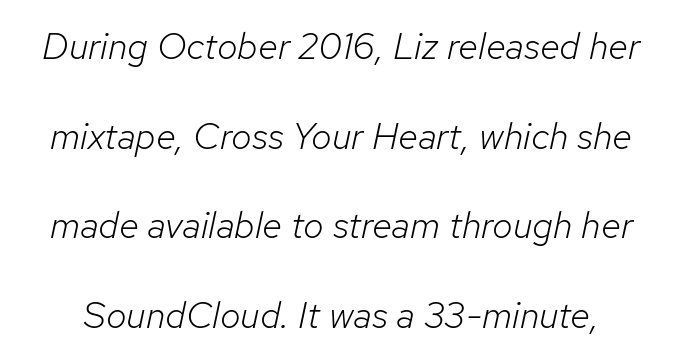
{"italic": "yes", "lean": "right", "slant_degrees": 12, "bold": "no", "weight": "light", "width": "normal", "stroke_contrast": "low", "x_height": "medium", "monospaced": "no", "underline": "no", "line_spacing": "loose", "line_spacing_ratio": 2.42, "letter_spacing": "normal", "letter_spacing_em": 0.0, "glyph_px": 37}
